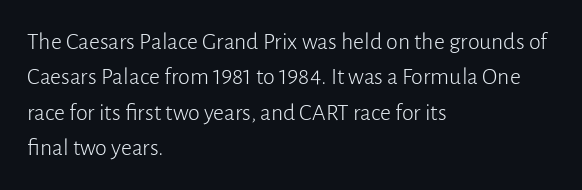
Q: Is the text bold? A: No.
Q: Is the text italic (slanted)? A: No, it is upright.
Q: Is the text underlined? A: No.
Q: How is the paragraph aligned? A: Left-aligned.
Q: Is the spacing between letters normal or unusually wide? A: Normal.
Q: Is the spacing between lines tight, normal or loose? A: Normal.
